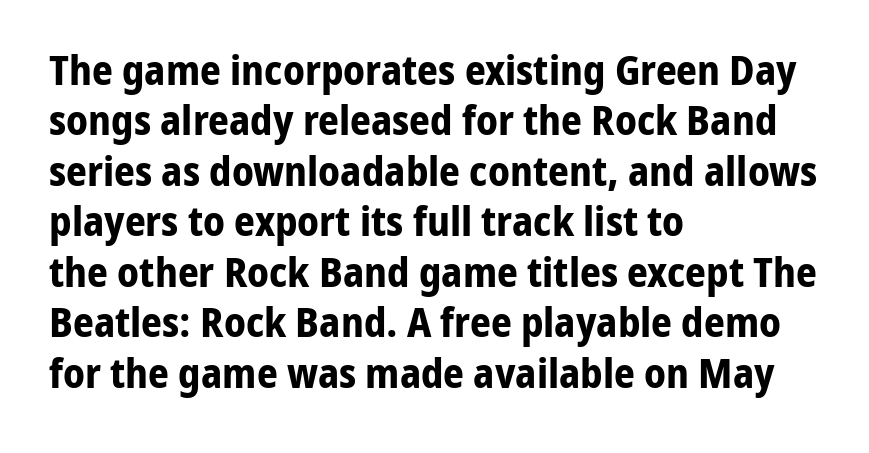
The image shows 41 px bold sans-serif type, upright; set left-aligned, line spacing 1.23x, normal letter spacing, not underlined; low stroke contrast and a medium x-height.
